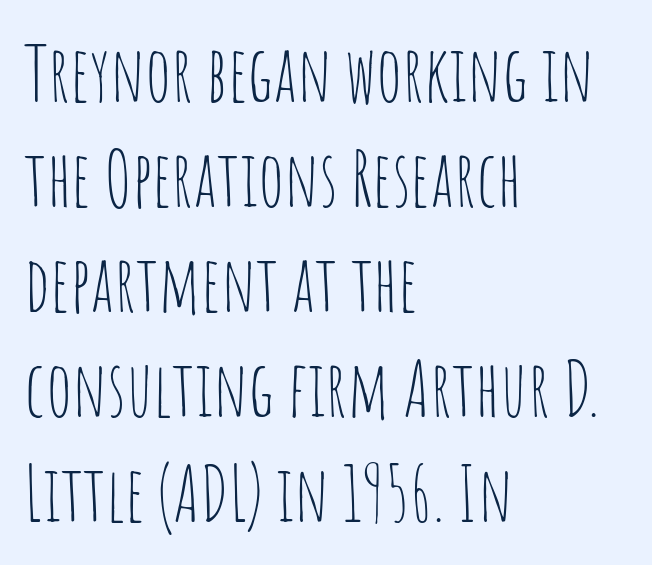
{"serif": "no", "italic": "no", "bold": "no", "weight": "thin", "width": "condensed", "stroke_contrast": "low", "x_height": "large", "monospaced": "no", "underline": "no", "align": "left", "line_spacing": "normal", "line_spacing_ratio": 1.38, "letter_spacing": "normal", "letter_spacing_em": 0.0, "glyph_px": 76}
